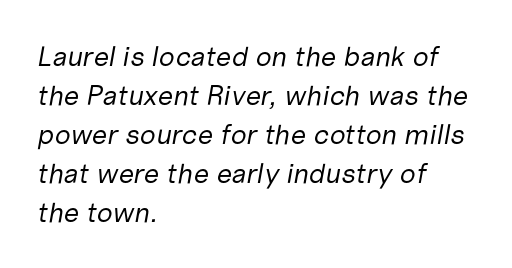
{"italic": "yes", "lean": "right", "slant_degrees": 10, "bold": "no", "weight": "regular", "width": "normal", "stroke_contrast": "low", "x_height": "medium", "monospaced": "no", "underline": "no", "align": "left", "line_spacing": "normal", "line_spacing_ratio": 1.39, "letter_spacing": "normal", "letter_spacing_em": 0.0, "glyph_px": 28}
